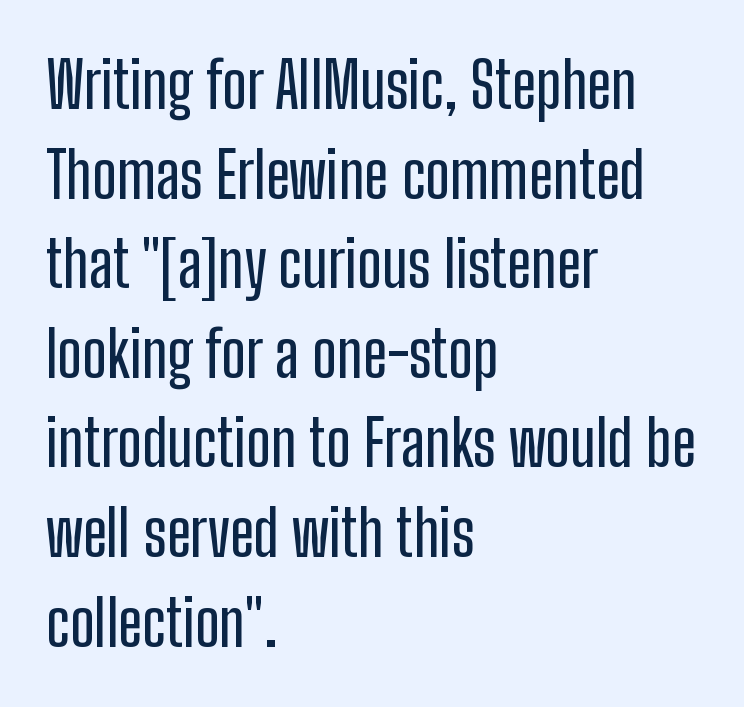
Q: Is the text italic (slanted)? A: No, it is upright.
Q: Is the typeface a serif or a sans-serif typeface? A: Sans-serif.
Q: Is the text underlined? A: No.
Q: How is the paragraph aligned? A: Left-aligned.
Q: Is the spacing between letters normal or unusually wide? A: Normal.
Q: Is the spacing between lines tight, normal or loose? A: Normal.
Q: Width (condensed, normal, or wide)? A: Condensed.
Q: Stroke contrast? A: Low.
Q: x-height? A: Medium.
Q: Monospaced? A: No.
